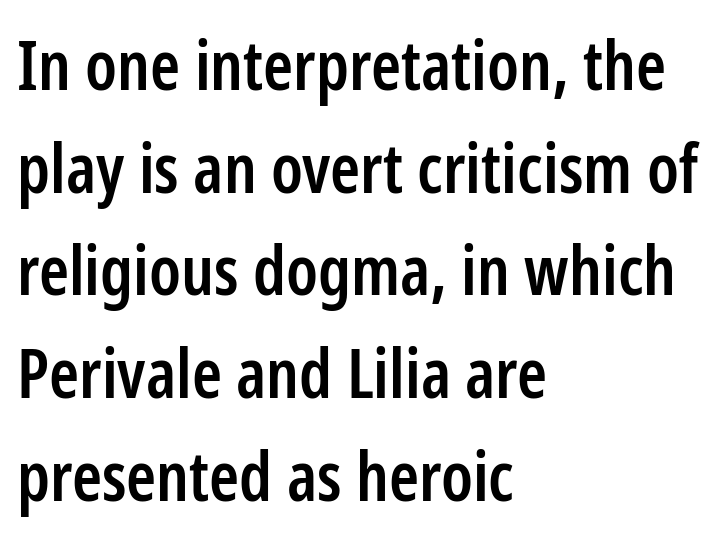
{"serif": "no", "italic": "no", "bold": "semi", "weight": "semibold", "width": "condensed", "stroke_contrast": "low", "x_height": "medium", "monospaced": "no", "underline": "no", "align": "left", "line_spacing": "normal", "line_spacing_ratio": 1.51, "letter_spacing": "normal", "letter_spacing_em": 0.0, "glyph_px": 68}
